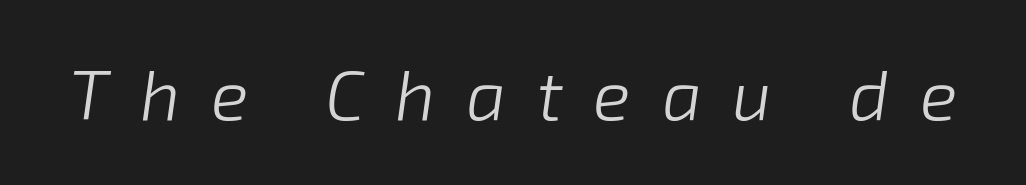
{"italic": "yes", "lean": "right", "slant_degrees": 8, "bold": "no", "weight": "light", "width": "normal", "stroke_contrast": "low", "x_height": "medium", "monospaced": "no", "underline": "no", "letter_spacing": "wide", "letter_spacing_em": 0.44, "glyph_px": 70}
